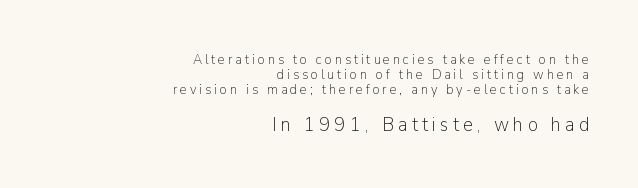
The image shows 20 px text type, upright; set right-aligned, tight line spacing (1.07x), unusually wide letter spacing (+0.21 em), not underlined; the second (bottom) block is 1.43x larger.
